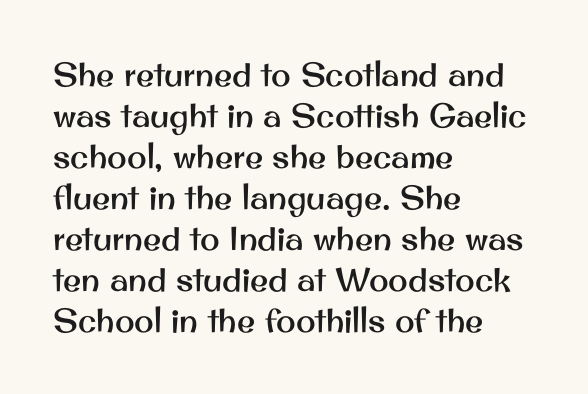
{"serif": "no", "italic": "no", "width": "normal", "stroke_contrast": "medium", "x_height": "small", "monospaced": "no", "underline": "no", "align": "left", "line_spacing_ratio": 1.24, "letter_spacing": "normal", "letter_spacing_em": 0.0, "glyph_px": 33}
